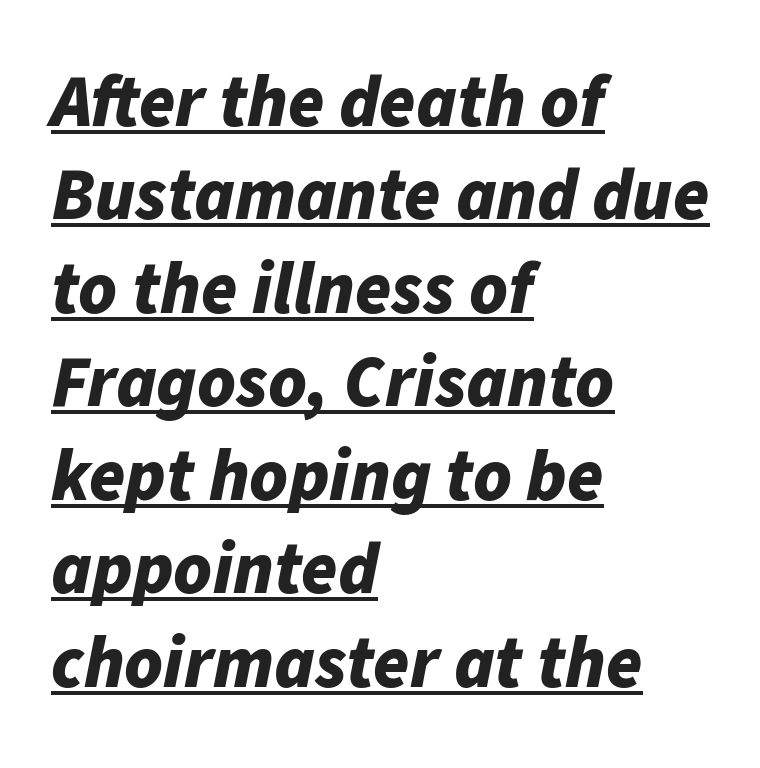
Q: Is the text bold? A: Yes.
Q: Is the text italic (slanted)? A: Yes, it leans right by about 11 degrees.
Q: Is the text underlined? A: Yes.
Q: How is the paragraph aligned? A: Left-aligned.
Q: Is the spacing between letters normal or unusually wide? A: Normal.
Q: Is the spacing between lines tight, normal or loose? A: Normal.
Q: Width (condensed, normal, or wide)? A: Normal.
Q: Stroke contrast? A: Low.
Q: x-height? A: Medium.
Q: Monospaced? A: No.
